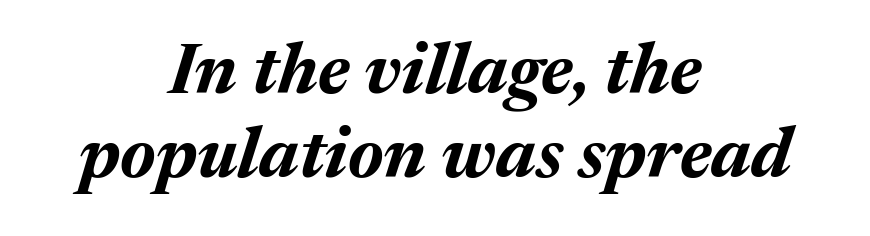
Q: Is the text bold? A: Yes.
Q: Is the text italic (slanted)? A: Yes, it leans right by about 17 degrees.
Q: Is the text underlined? A: No.
Q: How is the paragraph aligned? A: Centered.
Q: Is the spacing between letters normal or unusually wide? A: Normal.
Q: Width (condensed, normal, or wide)? A: Normal.
Q: Stroke contrast? A: Medium.
Q: x-height? A: Medium.
Q: Monospaced? A: No.
